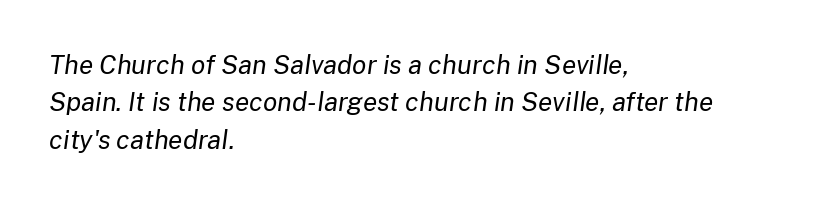
The image shows 26 px text type, italic (leaning right); set left-aligned, normal line spacing (1.44x), normal letter spacing, not underlined.
